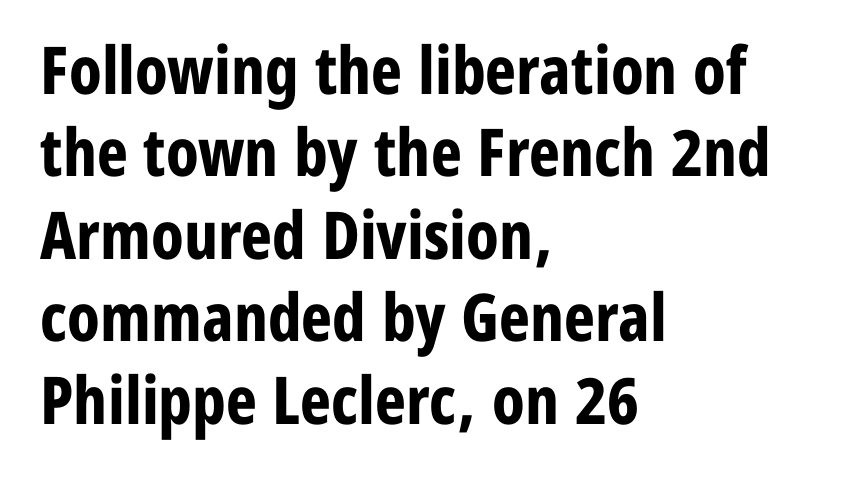
Q: Is the text bold? A: Yes.
Q: Is the text italic (slanted)? A: No, it is upright.
Q: Is the typeface a serif or a sans-serif typeface? A: Sans-serif.
Q: Is the text underlined? A: No.
Q: How is the paragraph aligned? A: Left-aligned.
Q: Is the spacing between letters normal or unusually wide? A: Normal.
Q: Is the spacing between lines tight, normal or loose? A: Normal.
Q: Width (condensed, normal, or wide)? A: Condensed.
Q: Stroke contrast? A: Low.
Q: x-height? A: Medium.
Q: Monospaced? A: No.
